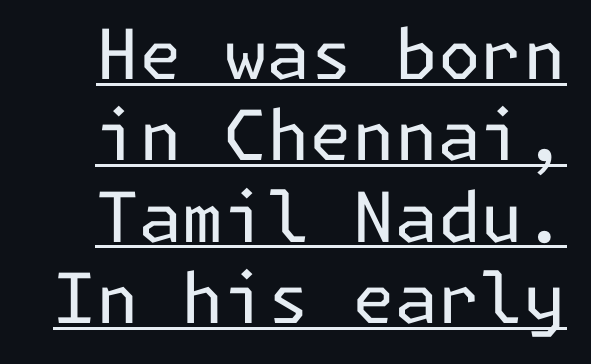
The image shows 69 px regular-weight sans-serif type, upright; set line spacing 1.18x, normal letter spacing, underlined; low stroke contrast and a medium x-height.
